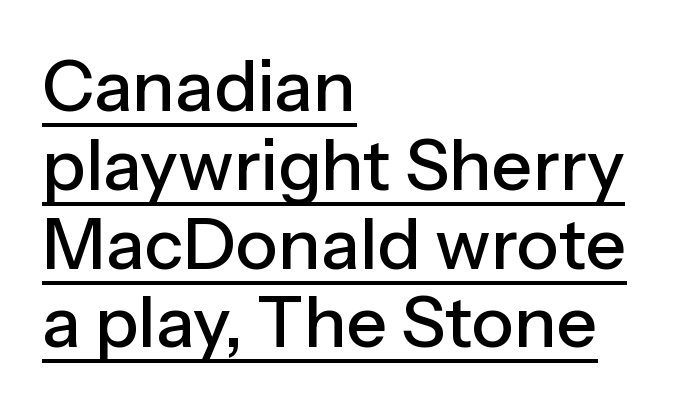
Q: Is the text italic (slanted)? A: No, it is upright.
Q: Is the typeface a serif or a sans-serif typeface? A: Sans-serif.
Q: Is the text underlined? A: Yes.
Q: How is the paragraph aligned? A: Left-aligned.
Q: Is the spacing between letters normal or unusually wide? A: Normal.
Q: Is the spacing between lines tight, normal or loose? A: Tight.
Q: Width (condensed, normal, or wide)? A: Normal.
Q: Stroke contrast? A: Low.
Q: x-height? A: Medium.
Q: Monospaced? A: No.
